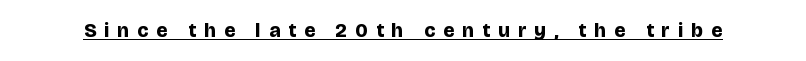
Q: Is the text bold? A: Yes.
Q: Is the text italic (slanted)? A: No, it is upright.
Q: Is the text underlined? A: Yes.
Q: Is the spacing between letters normal or unusually wide? A: Unusually wide.
